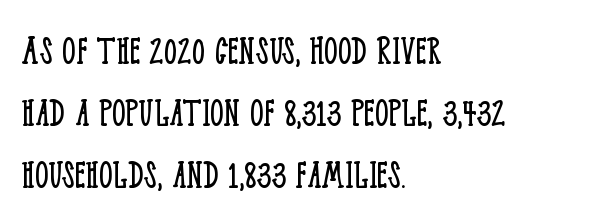
{"serif": "yes", "italic": "no", "bold": "no", "weight": "light", "width": "condensed", "stroke_contrast": "low", "x_height": "large", "monospaced": "no", "underline": "no", "align": "left", "line_spacing": "normal", "line_spacing_ratio": 1.44, "letter_spacing": "normal", "letter_spacing_em": 0.0, "glyph_px": 43}
